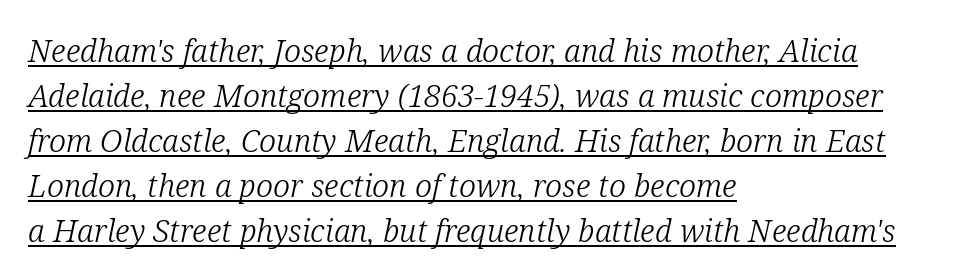
Casual observation: everything's shoved over to the left. The font's italic variant was chosen for this text. A typesetter would call this proportional, since set widths differ per character. Each letter's strokes conclude with small projecting serifs.
